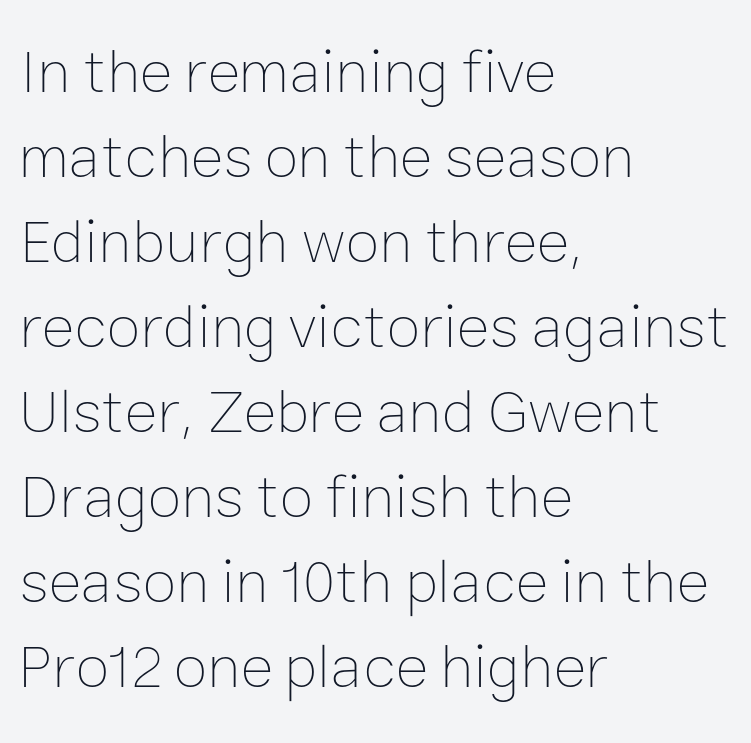
These lines are set flush left with a ragged right edge. Rule under the text: the space is simply empty. The rendering uses natural spacing where letterforms have individual widths. Baseline-to-baseline distance is the conventional proportion of letter height. These lines keep a tight, regular rhythm from letter to letter. Each stroke keeps to a modest, everyday thickness or less.
